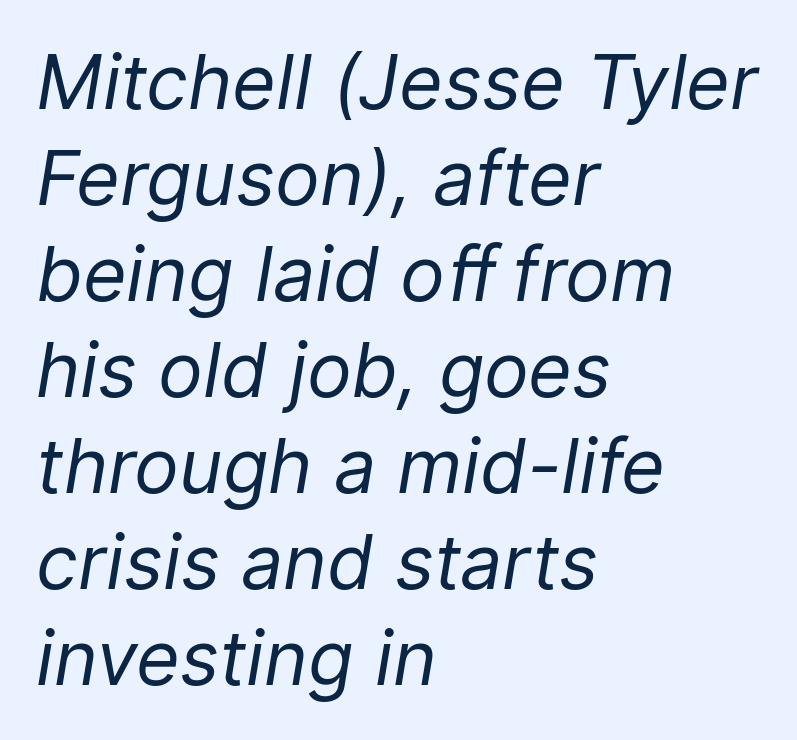
The image shows 75 px regular-weight type, italic (leaning right); set left-aligned, normal line spacing (1.28x), normal letter spacing, not underlined; low stroke contrast and a medium x-height.
